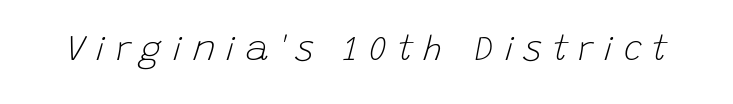
{"italic": "yes", "lean": "right", "slant_degrees": 15, "bold": "no", "weight": "light", "width": "normal", "stroke_contrast": "low", "x_height": "large", "monospaced": "no", "underline": "no", "letter_spacing": "wide", "letter_spacing_em": 0.28, "glyph_px": 35}
